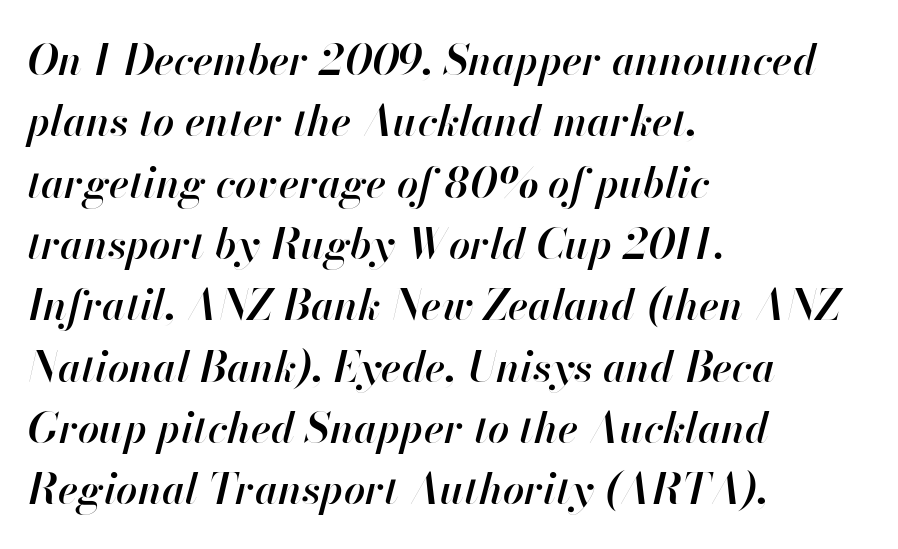
Q: Is the text bold? A: Semi-bold.
Q: Is the text italic (slanted)? A: Yes, it leans right by about 13 degrees.
Q: Is the text underlined? A: No.
Q: How is the paragraph aligned? A: Left-aligned.
Q: Is the spacing between letters normal or unusually wide? A: Normal.
Q: Is the spacing between lines tight, normal or loose? A: Normal.
Q: Width (condensed, normal, or wide)? A: Normal.
Q: Stroke contrast? A: High.
Q: x-height? A: Small.
Q: Monospaced? A: No.
